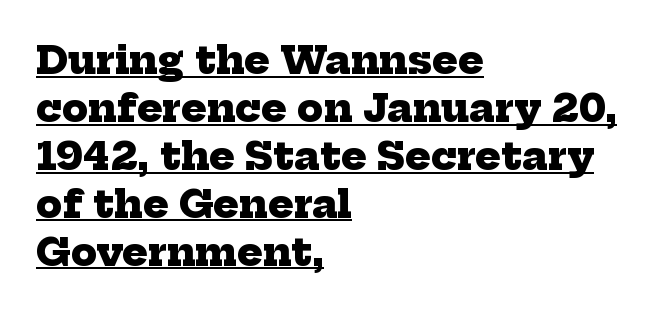
Q: Is the text bold? A: Yes.
Q: Is the typeface a serif or a sans-serif typeface? A: Serif.
Q: Is the text underlined? A: Yes.
Q: How is the paragraph aligned? A: Left-aligned.
Q: Is the spacing between letters normal or unusually wide? A: Normal.
Q: Is the spacing between lines tight, normal or loose? A: Normal.
Q: Width (condensed, normal, or wide)? A: Normal.
Q: Stroke contrast? A: Low.
Q: x-height? A: Medium.
Q: Monospaced? A: No.
